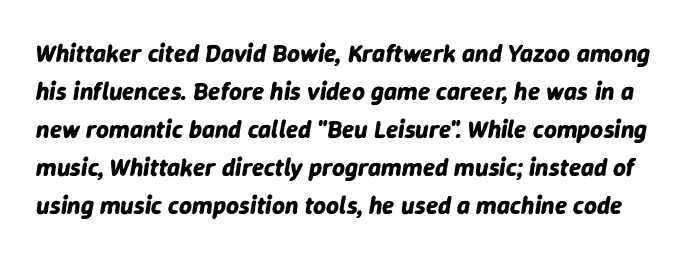
Only glyphs here, with clear space below each row. The lines sit at an ordinary, default distance from one another. What stands out about the letter spacing? Nothing — it is the standard amount. The letters are slanted; this is an italic face.
